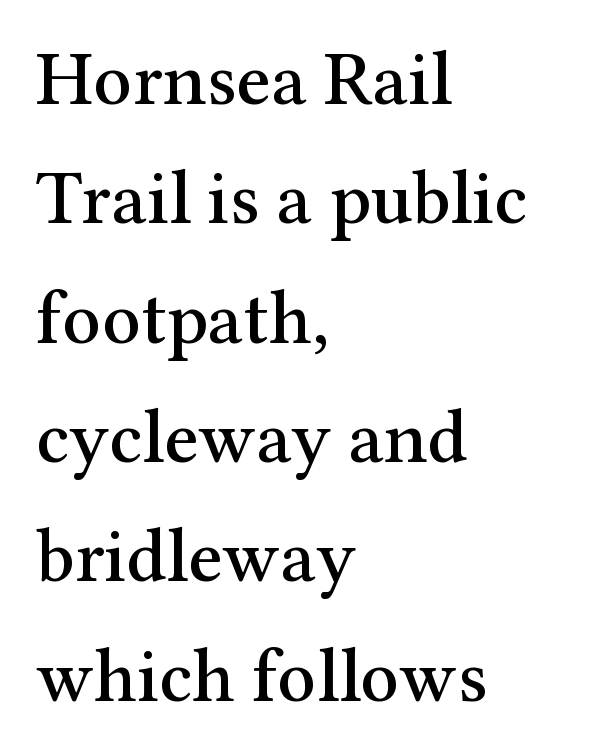
Just letters on the line, the space beneath them empty. Are there feet on the stems? There are — it's a serif. You could not count columns in this text — the font is proportionally spaced. Nope, not italic — everything's standing straight.
